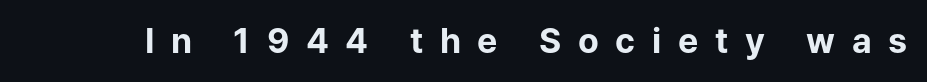
A typesetter would call this proportional, since set widths differ per character. The lettering stays uniformly vertical, giving the passage a roman look. Bare-footed words on every line. Set as a true bold cut, around the 700 mark.
